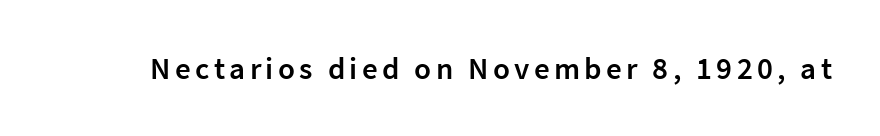
Q: Is the text bold? A: Semi-bold.
Q: Is the text italic (slanted)? A: No, it is upright.
Q: Is the typeface a serif or a sans-serif typeface? A: Sans-serif.
Q: Is the text underlined? A: No.
Q: Width (condensed, normal, or wide)? A: Normal.
Q: Stroke contrast? A: Low.
Q: x-height? A: Medium.
Q: Monospaced? A: No.
